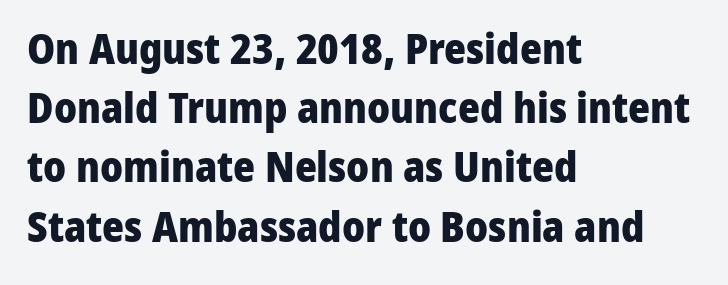
In terms of weight, the rendering is a true, heavy bold. This sample keeps an unexceptional amount of space between lines. A typesetter would mark this as roman, not italic. Nobody drew a line under any word here. The line texture is even and compact thanks to regular tracking.
